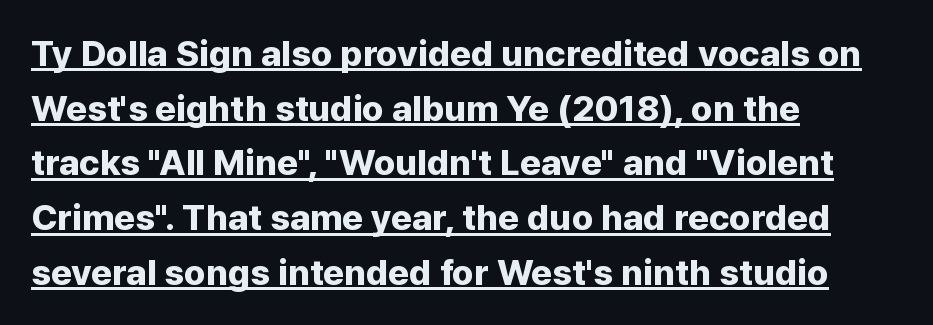
It's the straight-up-and-down kind of type. Leading matches the norm, producing a regular column. Heft: maximum for text — a bold. Note the varied advance widths — an 'i' is clearly narrower than an 'm'.
